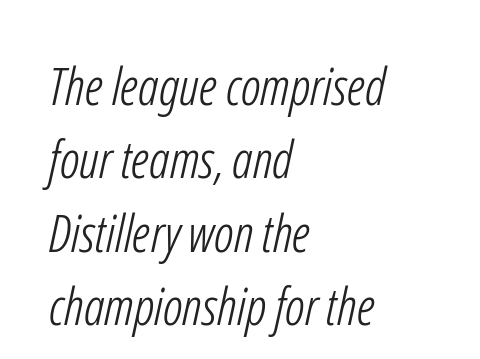
Q: Is the text bold? A: No.
Q: Is the typeface a serif or a sans-serif typeface? A: Sans-serif.
Q: Is the text underlined? A: No.
Q: How is the paragraph aligned? A: Left-aligned.
Q: Is the spacing between letters normal or unusually wide? A: Normal.
Q: Is the spacing between lines tight, normal or loose? A: Normal.
Q: Width (condensed, normal, or wide)? A: Condensed.
Q: Stroke contrast? A: Low.
Q: x-height? A: Medium.
Q: Monospaced? A: No.
